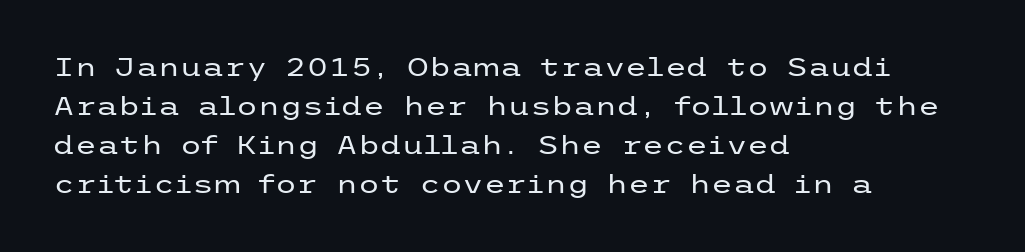
{"italic": "no", "bold": "no", "underline": "no", "align": "left", "line_spacing": "normal", "line_spacing_ratio": 1.56, "letter_spacing": "normal", "letter_spacing_em": 0.0, "glyph_px": 25}
